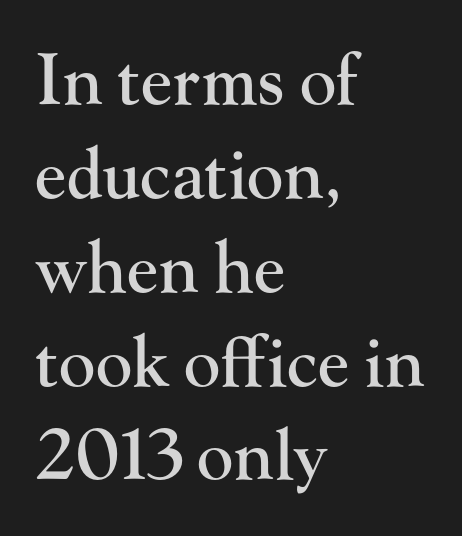
Looks like regular typesetting: each glyph gets only the width it needs. The letters stand straight up with perfectly vertical stems. Short and long lines alike share a common starting point at left. The type family on display is of the serif kind. Check the space under the baseline: it is left empty.
